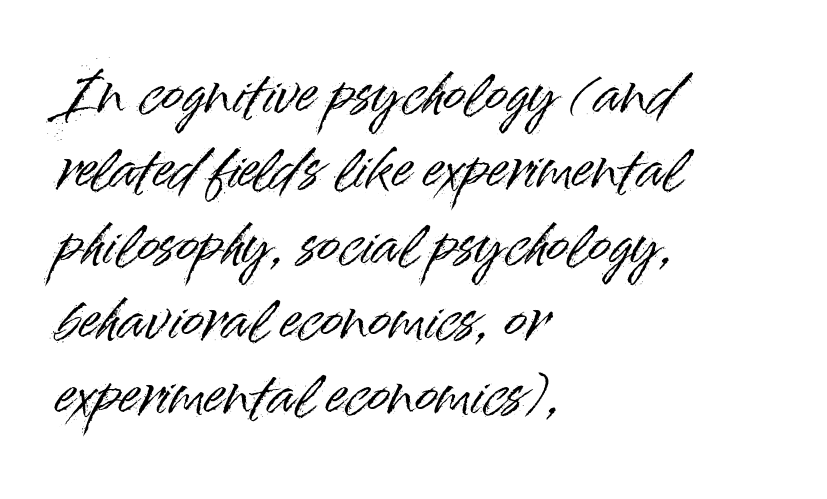
Q: Is the text italic (slanted)? A: Yes.
Q: Is the typeface a serif or a sans-serif typeface? A: Sans-serif.
Q: Is the text underlined? A: No.
Q: How is the paragraph aligned? A: Left-aligned.
Q: Is the spacing between letters normal or unusually wide? A: Normal.
Q: Is the spacing between lines tight, normal or loose? A: Normal.
Q: Width (condensed, normal, or wide)? A: Normal.
Q: Stroke contrast? A: High.
Q: x-height? A: Small.
Q: Monospaced? A: No.
